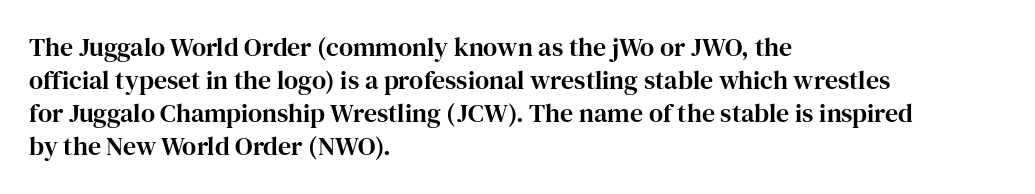
The foot of each line stays bare and open. Leading matches the norm, producing a regular column. The paragraph shown leans on its left margin. The gaps between neighbouring characters are ordinary and unremarkable. Italic? Not at all — the glyphs are vertical.
